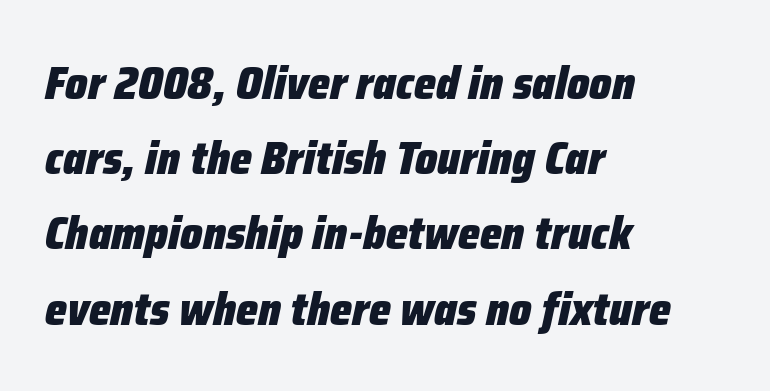
The image shows 47 px heavy, condensed type, italic (leaning right); set left-aligned, normal line spacing (1.6x), normal letter spacing, not underlined; low stroke contrast and a medium x-height.
